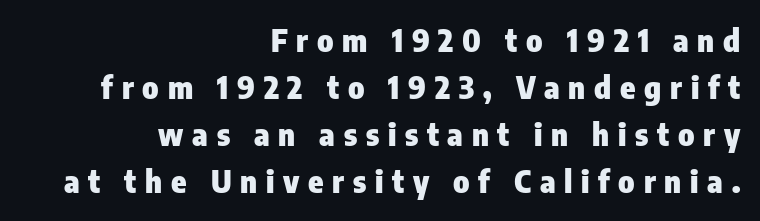
{"serif": "no", "italic": "no", "bold": "yes", "weight": "heavy", "width": "condensed", "stroke_contrast": "low", "x_height": "medium", "monospaced": "no", "underline": "no", "align": "right", "line_spacing": "normal", "line_spacing_ratio": 1.52, "letter_spacing": "wide", "letter_spacing_em": 0.28, "glyph_px": 31}
